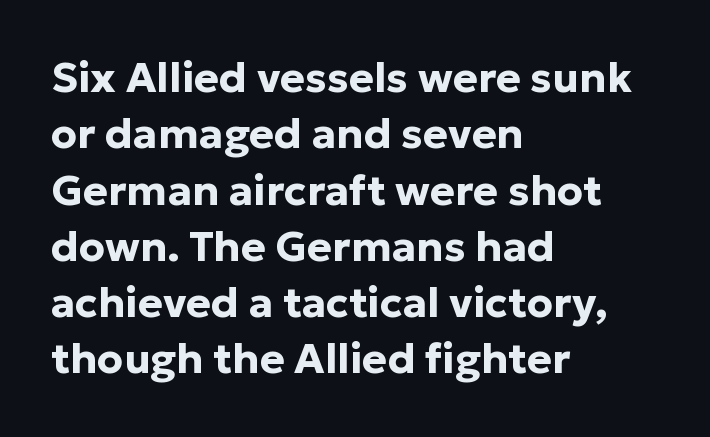
The image shows 42 px bold sans-serif type, upright; set left-aligned, normal line spacing (1.34x), normal letter spacing, not underlined; low stroke contrast and a medium x-height.
